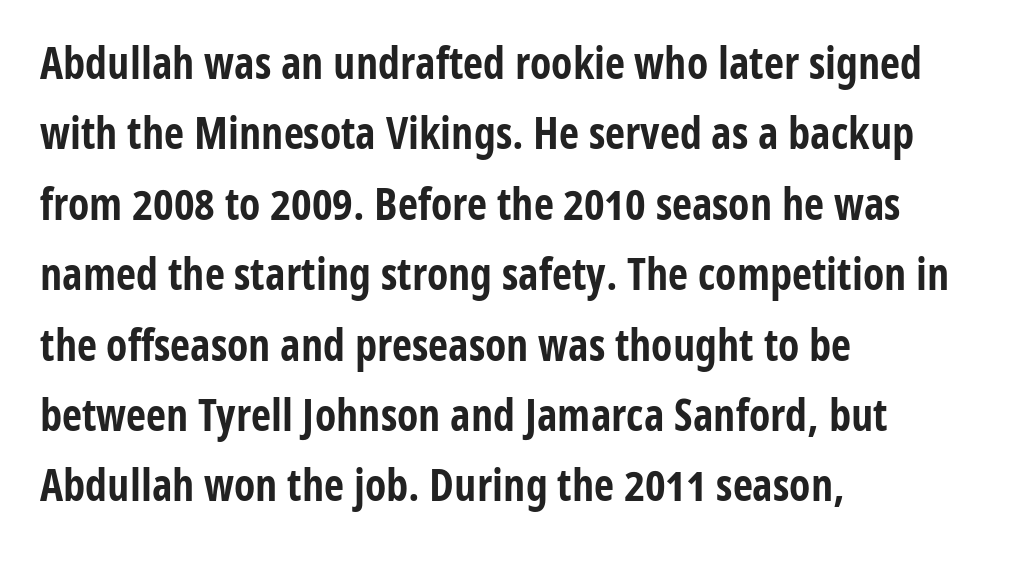
The image shows 44 px bold, condensed sans-serif type, upright; set left-aligned, normal line spacing (1.6x), normal letter spacing, not underlined; low stroke contrast and a medium x-height.
